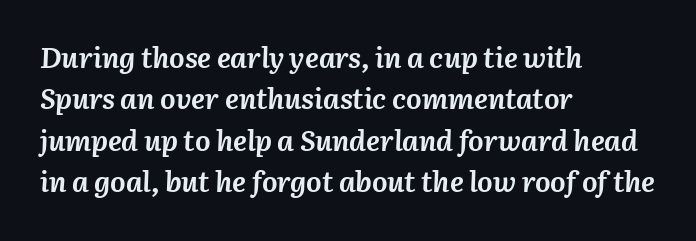
The image shows 29 px semibold type, italic (leaning right); set left-aligned, normal line spacing (1.43x), normal letter spacing, not underlined; medium stroke contrast and a medium x-height.
